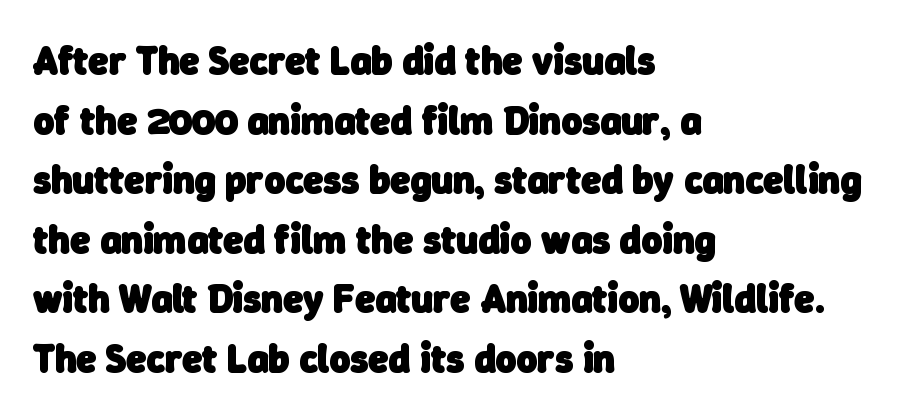
In terms of leading, this rendering sits right in the middle. No feet cap the strokes, marking this as sans-serif type. Heft: maximum for text — a bold. Compared with typical body copy, the letter spacing here is the same.
